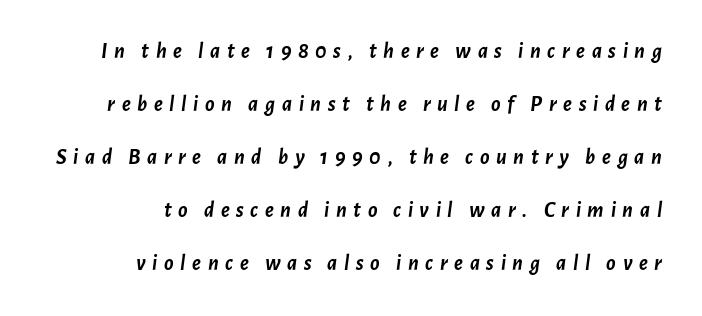
Q: Is the text bold? A: Yes.
Q: Is the text italic (slanted)? A: Yes, it leans right by about 7 degrees.
Q: Is the text underlined? A: No.
Q: How is the paragraph aligned? A: Right-aligned.
Q: Is the spacing between letters normal or unusually wide? A: Unusually wide.
Q: Is the spacing between lines tight, normal or loose? A: Loose.
